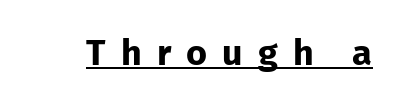
The image shows 36 px bold sans-serif type, upright; set unusually wide letter spacing (+0.42 em), underlined; low stroke contrast and a medium x-height.
